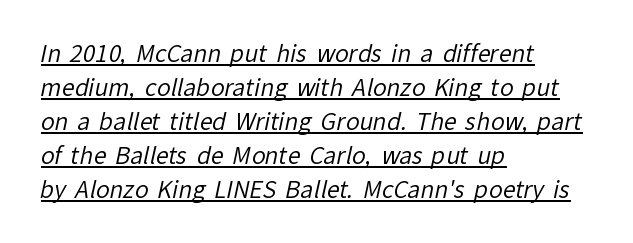
A classic flush-left, rag-right setting is used for this passage. Observe the ordinary spacing: letters are neighbours, not strangers. The lettering is marked with a stroke running underneath it. Counters stay open thanks to moderate or lighter strokes. Leading: standard.
